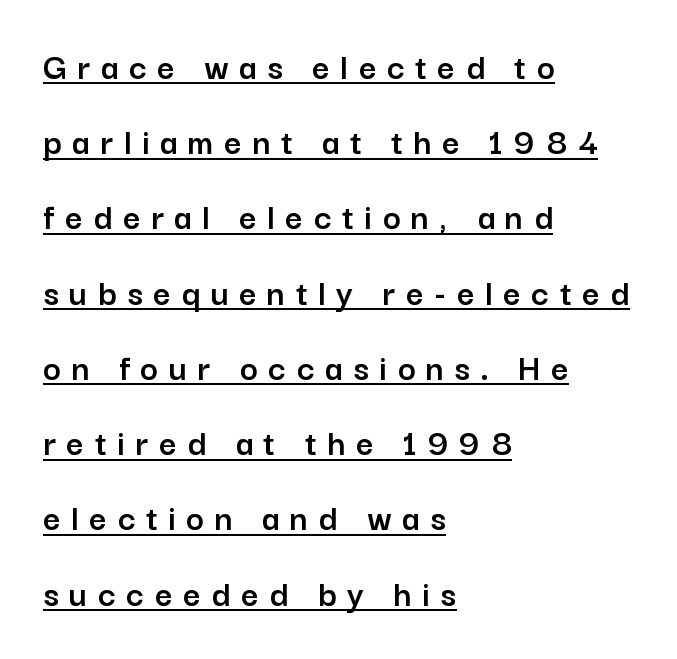
{"serif": "no", "italic": "no", "width": "normal", "stroke_contrast": "low", "x_height": "medium", "monospaced": "no", "underline": "yes", "align": "left", "line_spacing": "loose", "line_spacing_ratio": 1.98, "letter_spacing": "wide", "letter_spacing_em": 0.28, "glyph_px": 38}
